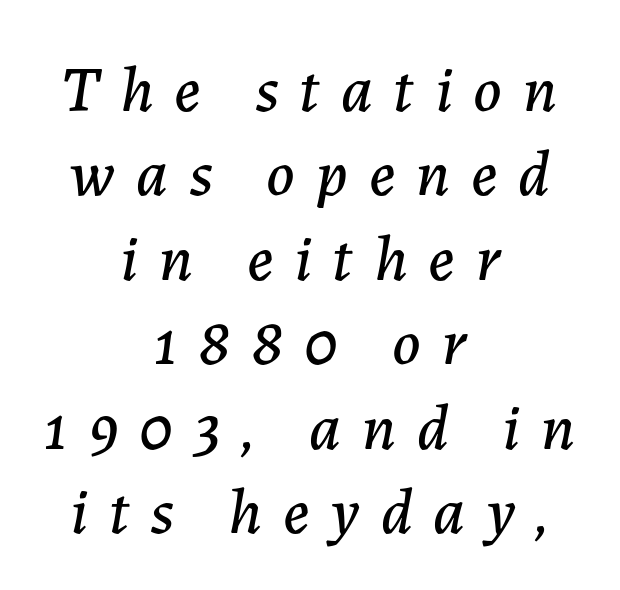
Q: Is the text italic (slanted)? A: Yes, it leans right by about 7 degrees.
Q: Is the text underlined? A: No.
Q: How is the paragraph aligned? A: Centered.
Q: Is the spacing between letters normal or unusually wide? A: Unusually wide.
Q: Is the spacing between lines tight, normal or loose? A: Normal.
Q: Width (condensed, normal, or wide)? A: Normal.
Q: Stroke contrast? A: Low.
Q: x-height? A: Medium.
Q: Monospaced? A: No.
